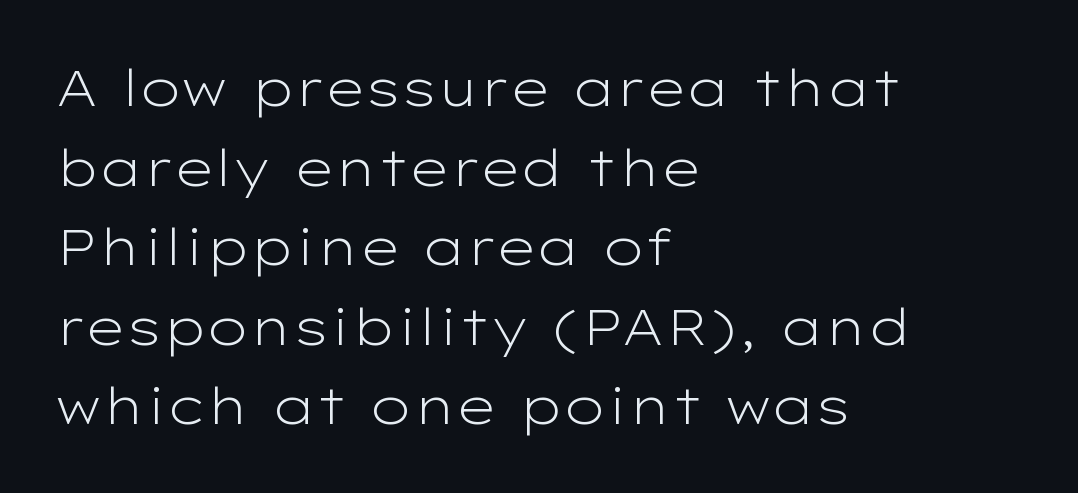
Every row of glyphs begins at an identical x-position on the left. This sample uses a sans-serif face. Each letter keeps its own natural width here, so spacing adapts to shape. The space between consecutive lines is moderate. Style check: upright. Counters stay open thanks to moderate or lighter strokes.
